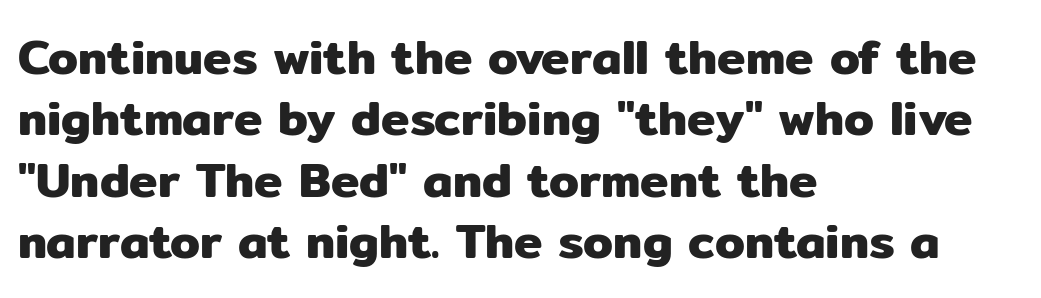
Q: Is the text italic (slanted)? A: No, it is upright.
Q: Is the typeface a serif or a sans-serif typeface? A: Sans-serif.
Q: Is the text underlined? A: No.
Q: How is the paragraph aligned? A: Left-aligned.
Q: Is the spacing between letters normal or unusually wide? A: Normal.
Q: Is the spacing between lines tight, normal or loose? A: Normal.
Q: Width (condensed, normal, or wide)? A: Normal.
Q: Stroke contrast? A: Low.
Q: x-height? A: Medium.
Q: Monospaced? A: No.
